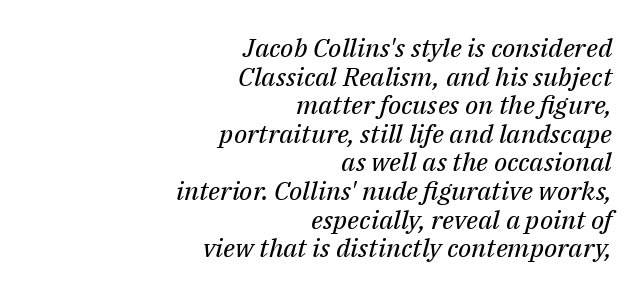
Vertically, the passage feels compressed, each row crowding the next. The typography opts for an oblique posture over an upright one. The characters are drawn with everyday or finer stroke widths. The type is set solid horizontally, with unmodified tracking. The typesetter chose a ragged-left arrangement here. Descenders hang freely into open space.
